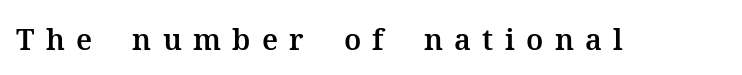
The image shows 29 px serif type, upright; set unusually wide letter spacing (+0.39 em), not underlined; medium stroke contrast and a medium x-height.
